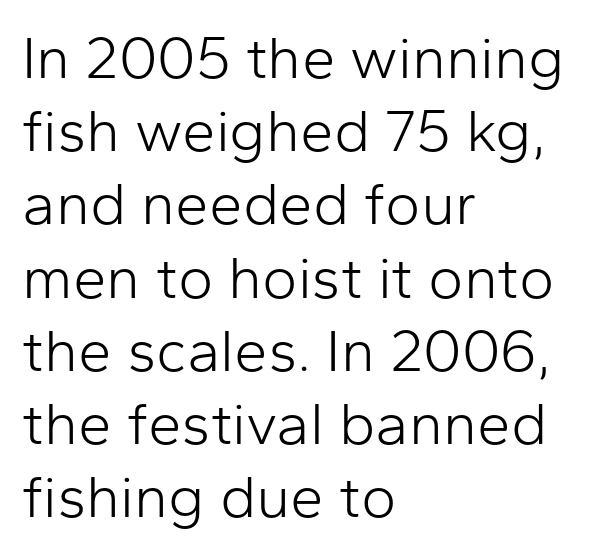
Do the characters align in a grid? No, the font is proportional. You could call the tracking neutral — neither tight nor loose. The letters carry no serifs — their stems end cleanly without finishing strokes. The typography opts for an upright posture over an oblique one. Caption: face not bold, strokes unweighted. The glyphs are unaccompanied by any horizontal stroke below them.
